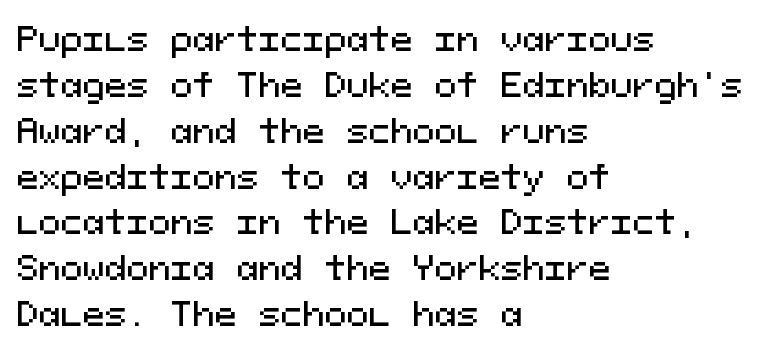
{"serif": "no", "italic": "no", "width": "normal", "stroke_contrast": "medium", "x_height": "medium", "monospaced": "yes", "underline": "no", "align": "left", "line_spacing": "normal", "line_spacing_ratio": 1.39, "letter_spacing": "normal", "letter_spacing_em": 0.0, "glyph_px": 33}
